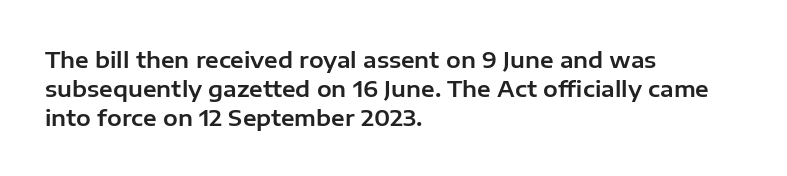
Q: Is the text italic (slanted)? A: No, it is upright.
Q: Is the text underlined? A: No.
Q: How is the paragraph aligned? A: Left-aligned.
Q: Is the spacing between letters normal or unusually wide? A: Normal.
Q: Is the spacing between lines tight, normal or loose? A: Normal.
